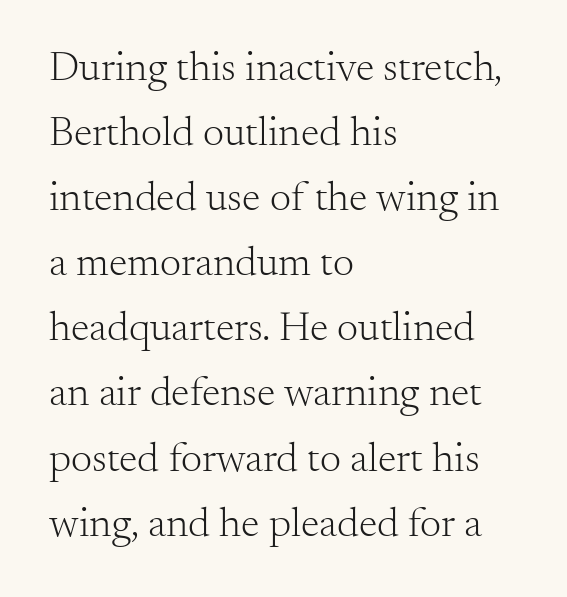
Bare-footed words on every line. The text was rendered using a seriffed face with decorative stroke endings. The passage shown is typed in a proportional face where columns would drift. No extra tracking has been applied to these lines. Ascenders rise straight up at ninety degrees. Compared with a typical body face, this is equally light or lighter still.
